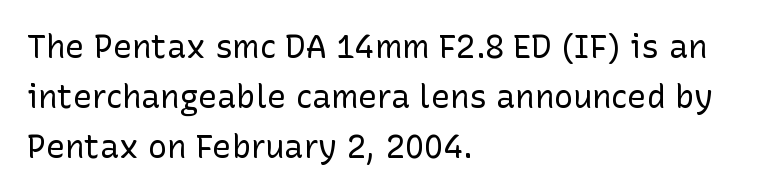
The image shows 32 px regular-weight sans-serif type, upright; set left-aligned, normal line spacing (1.57x), normal letter spacing, not underlined; low stroke contrast and a medium x-height.
